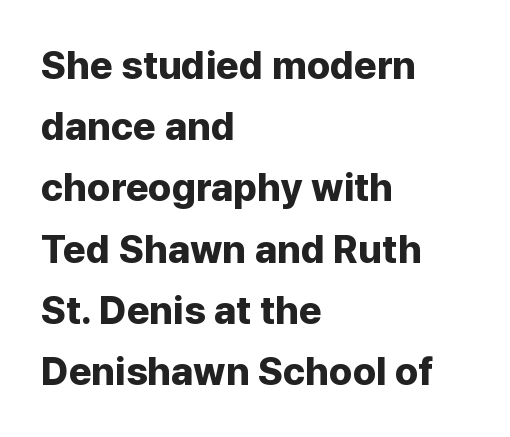
Q: Is the text bold? A: Yes.
Q: Is the text italic (slanted)? A: No, it is upright.
Q: Is the typeface a serif or a sans-serif typeface? A: Sans-serif.
Q: Is the text underlined? A: No.
Q: How is the paragraph aligned? A: Left-aligned.
Q: Is the spacing between letters normal or unusually wide? A: Normal.
Q: Is the spacing between lines tight, normal or loose? A: Normal.
Q: Width (condensed, normal, or wide)? A: Normal.
Q: Stroke contrast? A: Low.
Q: x-height? A: Medium.
Q: Monospaced? A: No.
